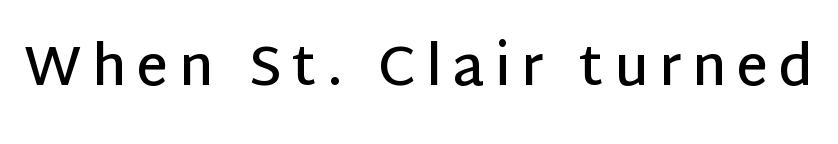
The passage shown is typed in a proportional face where columns would drift. Italic? Not at all — the glyphs are vertical. The passage shown is semibold, sitting just below true bold. This sample uses a sans-serif face. Glance below the letters and you will spot only blank space.
